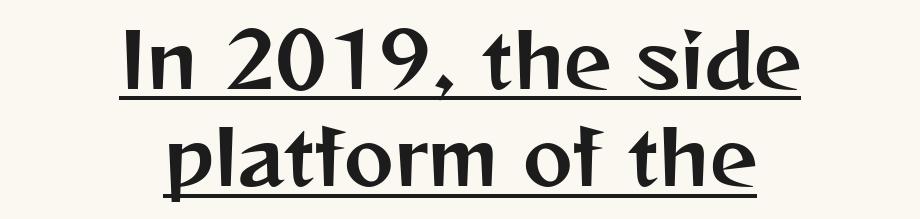
The image shows 75 px sans-serif type, upright; set centered, normal line spacing (1.3x), normal letter spacing, underlined; medium stroke contrast and a medium x-height.
